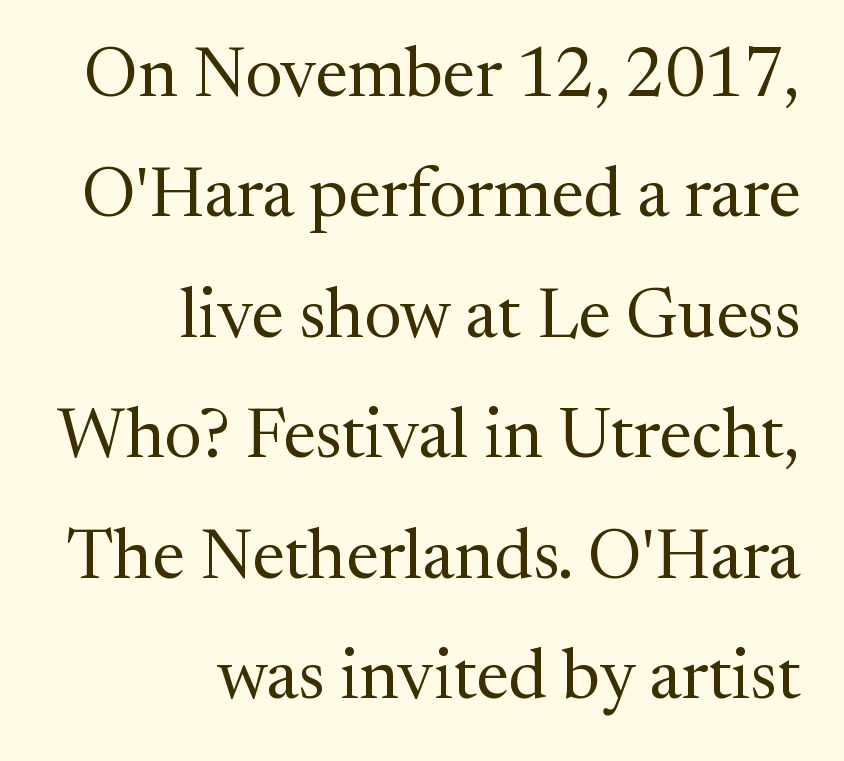
Looks like regular typesetting: each glyph gets only the width it needs. The face looks like a standard text weight, possibly lighter. Typeset ragged left — the right edge is the straight one. The passage shown is typeset with a serif family. No italicization has been applied; the sample stays upright. The face used here is rendered with its standard letterfit.
